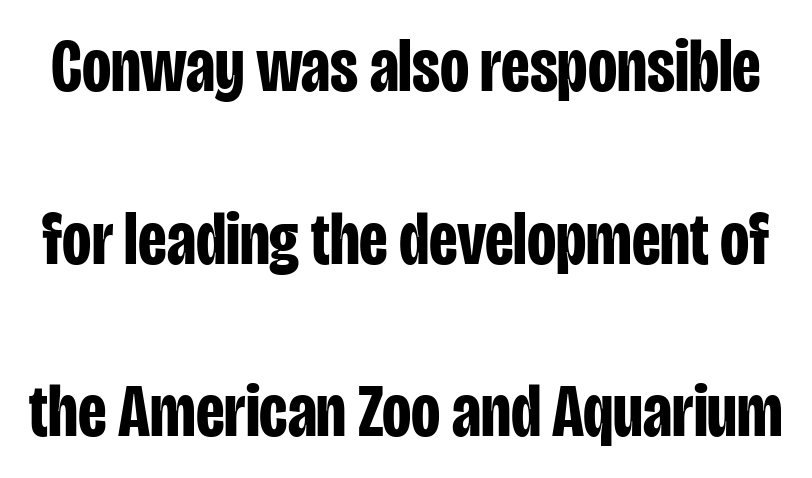
{"serif": "no", "italic": "no", "bold": "yes", "weight": "bold", "width": "condensed", "stroke_contrast": "low", "x_height": "large", "monospaced": "no", "underline": "no", "line_spacing": "loose", "line_spacing_ratio": 2.27, "letter_spacing": "normal", "letter_spacing_em": 0.0, "glyph_px": 76}
